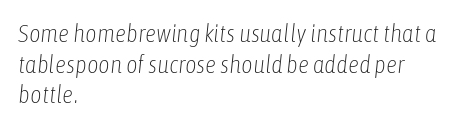
{"italic": "yes", "lean": "right", "slant_degrees": 6, "bold": "no", "underline": "no", "align": "left", "line_spacing_ratio": 1.23, "letter_spacing": "normal", "letter_spacing_em": 0.0, "glyph_px": 25}
